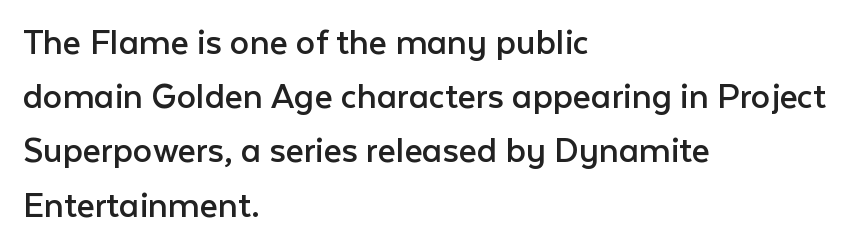
The font is comparable to plain body text, perhaps lighter. The baseline area is clear. Observe the absence of serifs on each vertical stroke in this sample. Think of a printed novel: that variable character pitch is what you see here. The axis of the letterforms is exactly vertical. Every row of glyphs begins at an identical x-position on the left.
